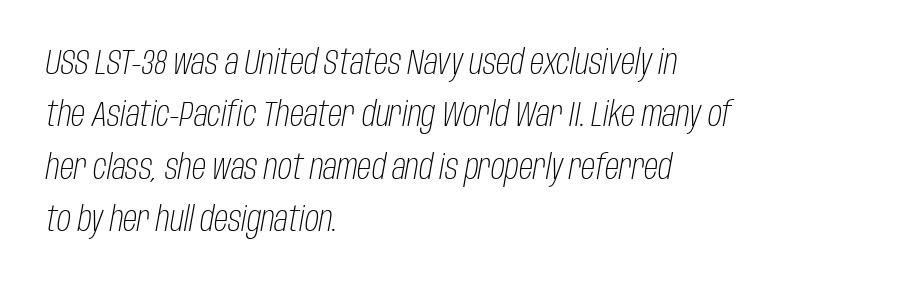
{"italic": "yes", "lean": "right", "slant_degrees": 10, "bold": "no", "weight": "light", "width": "condensed", "stroke_contrast": "low", "x_height": "large", "monospaced": "no", "underline": "no", "align": "left", "line_spacing": "normal", "line_spacing_ratio": 1.5, "letter_spacing": "normal", "letter_spacing_em": 0.0, "glyph_px": 35}
